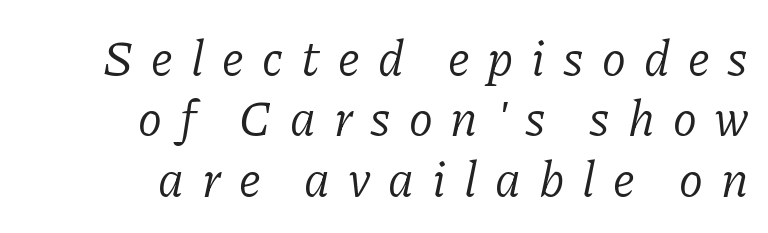
In terms of posture, this sample is oblique. Honestly, the letter spacing is so wide it's the main thing you notice. Each letter keeps its own natural width here, so spacing adapts to shape. The letters carry serifs — small finishing strokes at the ends of their stems. Plain, unruled lines of type.
